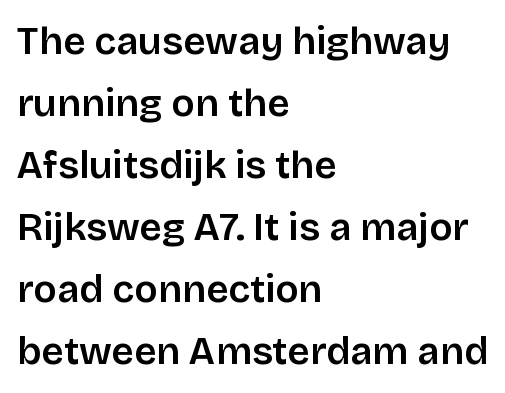
Q: Is the text italic (slanted)? A: No, it is upright.
Q: Is the typeface a serif or a sans-serif typeface? A: Sans-serif.
Q: Is the text underlined? A: No.
Q: How is the paragraph aligned? A: Left-aligned.
Q: Is the spacing between letters normal or unusually wide? A: Normal.
Q: Is the spacing between lines tight, normal or loose? A: Normal.
Q: Width (condensed, normal, or wide)? A: Normal.
Q: Stroke contrast? A: Low.
Q: x-height? A: Large.
Q: Monospaced? A: No.
